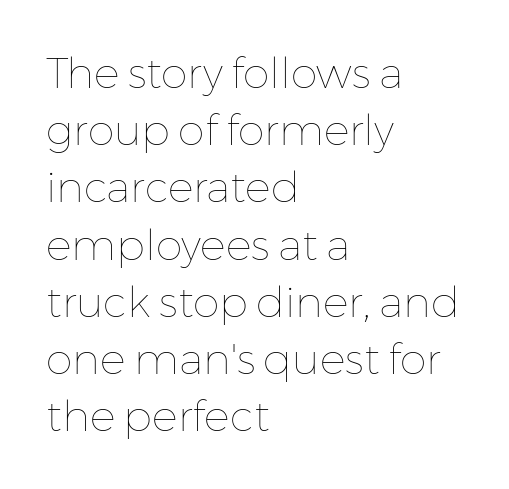
{"italic": "no", "bold": "no", "weight": "thin", "width": "normal", "stroke_contrast": "low", "x_height": "medium", "monospaced": "no", "underline": "no", "align": "left", "line_spacing": "normal", "line_spacing_ratio": 1.33, "letter_spacing": "normal", "letter_spacing_em": 0.0, "glyph_px": 43}
